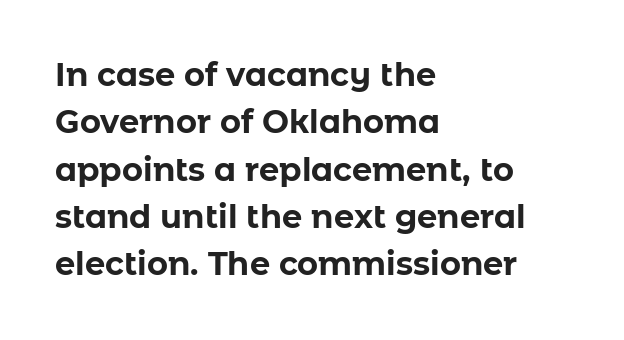
Q: Is the text bold? A: Yes.
Q: Is the text italic (slanted)? A: No, it is upright.
Q: Is the typeface a serif or a sans-serif typeface? A: Sans-serif.
Q: Is the text underlined? A: No.
Q: How is the paragraph aligned? A: Left-aligned.
Q: Is the spacing between letters normal or unusually wide? A: Normal.
Q: Is the spacing between lines tight, normal or loose? A: Normal.
Q: Width (condensed, normal, or wide)? A: Normal.
Q: Stroke contrast? A: Low.
Q: x-height? A: Medium.
Q: Monospaced? A: No.
